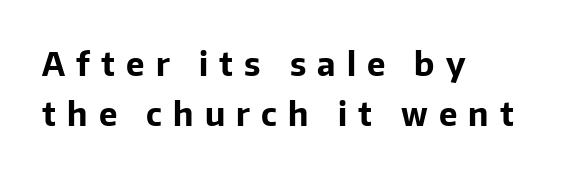
{"serif": "no", "italic": "no", "bold": "yes", "weight": "bold", "width": "normal", "stroke_contrast": "low", "x_height": "medium", "monospaced": "no", "underline": "no", "align": "left", "line_spacing": "normal", "line_spacing_ratio": 1.51, "letter_spacing": "wide", "letter_spacing_em": 0.34, "glyph_px": 33}
